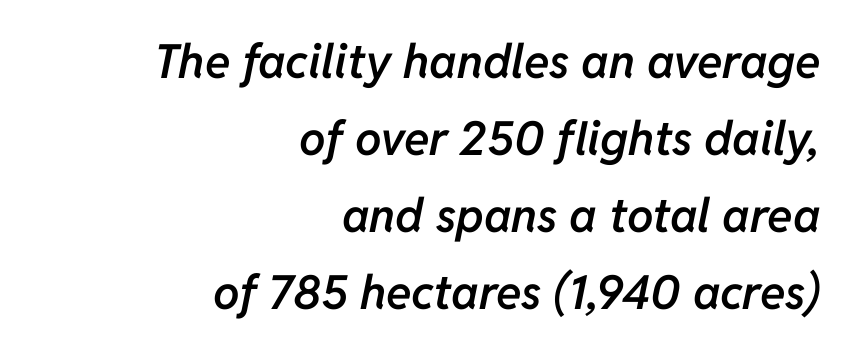
Regular leading. Proportional: the letters do not fall into vertical columns. The area under the type is left untouched. The rag falls on the left side of this text block.
